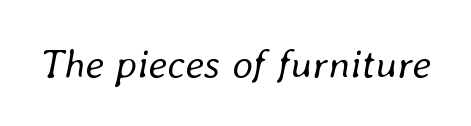
Q: Is the text bold? A: No.
Q: Is the text italic (slanted)? A: Yes, it leans right by about 8 degrees.
Q: Is the text underlined? A: No.
Q: Is the spacing between letters normal or unusually wide? A: Normal.
Q: Width (condensed, normal, or wide)? A: Normal.
Q: Stroke contrast? A: Low.
Q: x-height? A: Medium.
Q: Monospaced? A: No.
